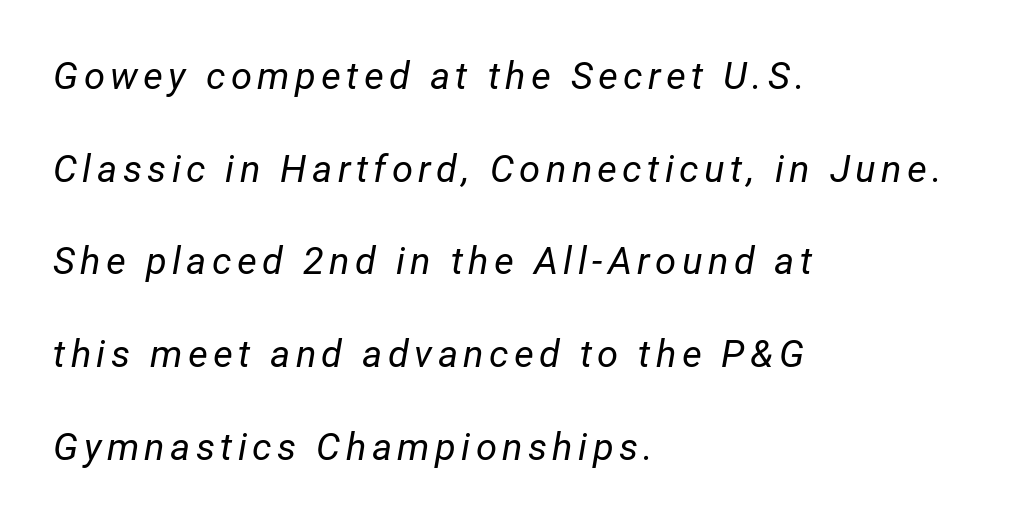
Q: Is the text bold? A: No.
Q: Is the text italic (slanted)? A: Yes, it leans right by about 12 degrees.
Q: Is the text underlined? A: No.
Q: How is the paragraph aligned? A: Left-aligned.
Q: Is the spacing between lines tight, normal or loose? A: Loose.
Q: Width (condensed, normal, or wide)? A: Normal.
Q: Stroke contrast? A: Low.
Q: x-height? A: Medium.
Q: Monospaced? A: No.
